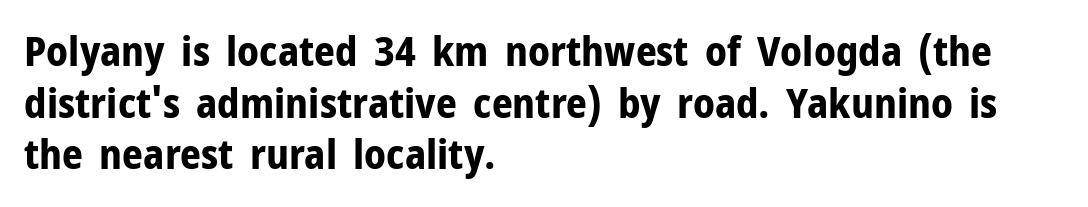
{"serif": "no", "italic": "no", "bold": "yes", "weight": "bold", "width": "normal", "stroke_contrast": "low", "x_height": "medium", "monospaced": "no", "underline": "no", "align": "left", "line_spacing": "normal", "line_spacing_ratio": 1.26, "letter_spacing": "normal", "letter_spacing_em": 0.0, "glyph_px": 41}
